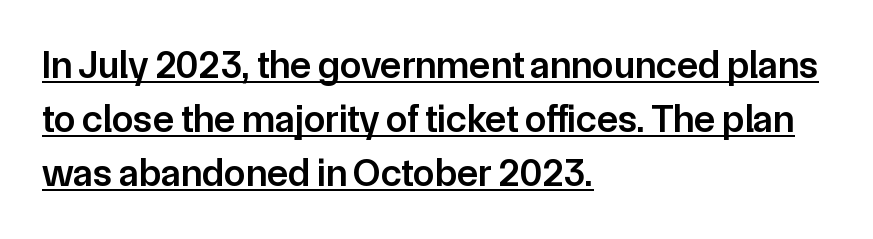
{"serif": "no", "italic": "no", "bold": "semi", "weight": "semibold", "width": "normal", "stroke_contrast": "low", "x_height": "medium", "monospaced": "no", "underline": "yes", "align": "left", "line_spacing": "normal", "line_spacing_ratio": 1.39, "letter_spacing": "normal", "letter_spacing_em": 0.0, "glyph_px": 39}
